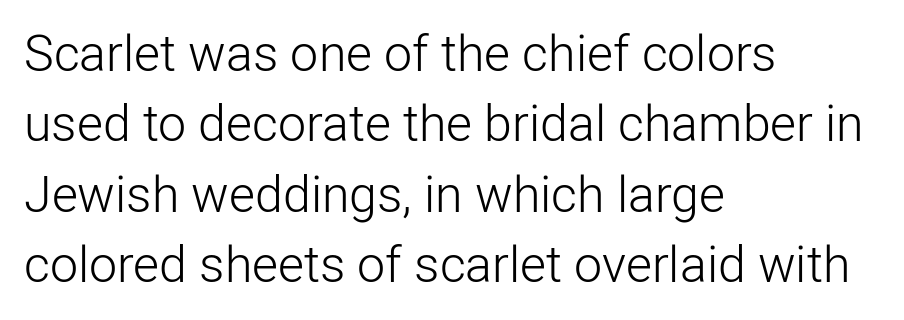
Q: Is the text bold? A: No.
Q: Is the text italic (slanted)? A: No, it is upright.
Q: Is the typeface a serif or a sans-serif typeface? A: Sans-serif.
Q: Is the text underlined? A: No.
Q: How is the paragraph aligned? A: Left-aligned.
Q: Is the spacing between letters normal or unusually wide? A: Normal.
Q: Is the spacing between lines tight, normal or loose? A: Normal.
Q: Width (condensed, normal, or wide)? A: Normal.
Q: Stroke contrast? A: Low.
Q: x-height? A: Medium.
Q: Monospaced? A: No.
